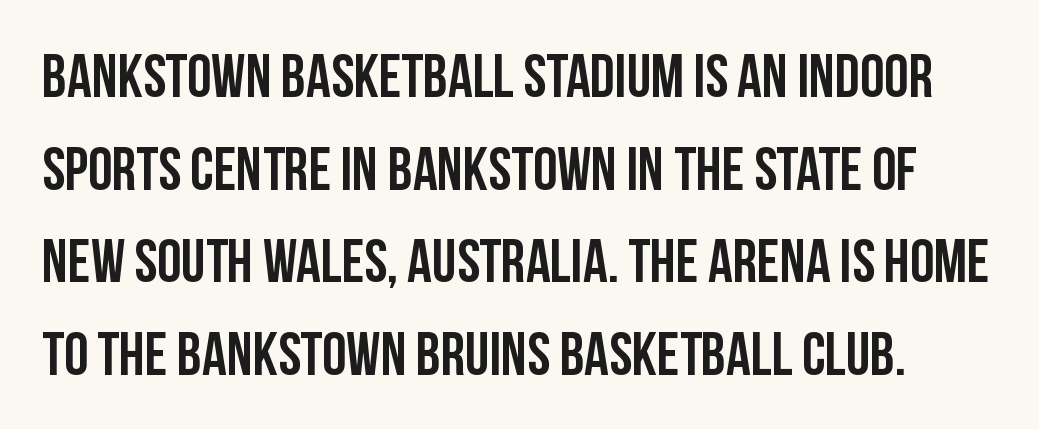
The image shows 61 px condensed sans-serif type, upright; set normal line spacing (1.52x), normal letter spacing, not underlined; low stroke contrast and a large x-height.
